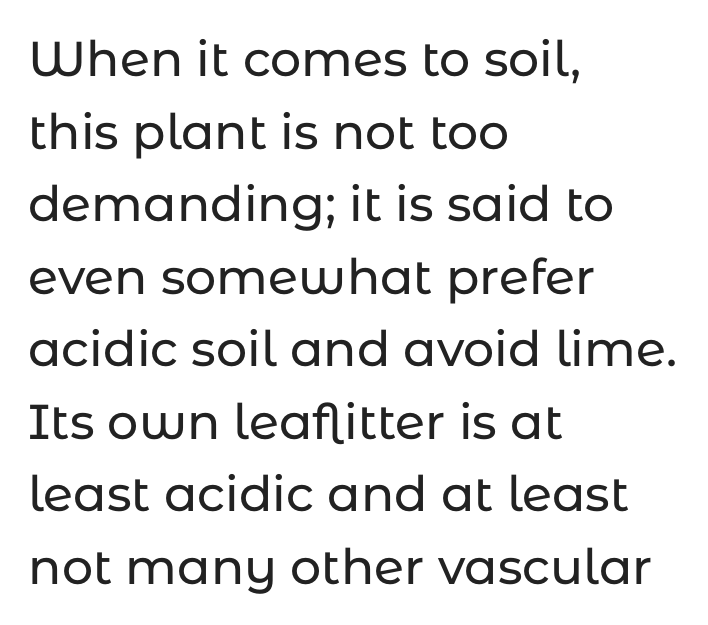
The image shows 49 px sans-serif type, upright; set left-aligned, normal line spacing (1.48x), normal letter spacing, not underlined; low stroke contrast and a medium x-height.
